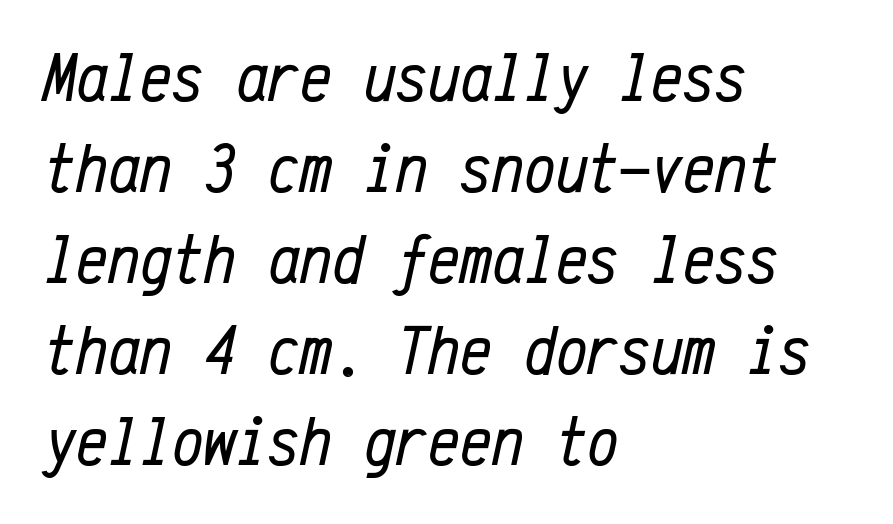
{"italic": "yes", "lean": "right", "slant_degrees": 12, "bold": "no", "weight": "regular", "width": "condensed", "stroke_contrast": "low", "x_height": "medium", "monospaced": "yes", "underline": "no", "align": "left", "line_spacing": "normal", "line_spacing_ratio": 1.28, "letter_spacing": "normal", "letter_spacing_em": 0.0, "glyph_px": 71}
